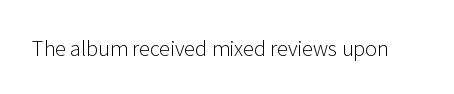
Q: Is the text bold? A: No.
Q: Is the text italic (slanted)? A: No, it is upright.
Q: Is the text underlined? A: No.
Q: Is the spacing between letters normal or unusually wide? A: Normal.
